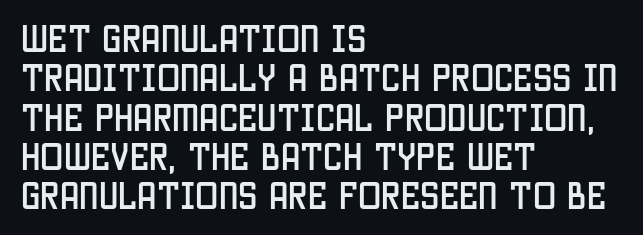
{"serif": "no", "italic": "no", "width": "condensed", "stroke_contrast": "low", "x_height": "large", "monospaced": "no", "underline": "no", "align": "left", "line_spacing": "normal", "line_spacing_ratio": 1.27, "letter_spacing": "normal", "letter_spacing_em": 0.0, "glyph_px": 31}
